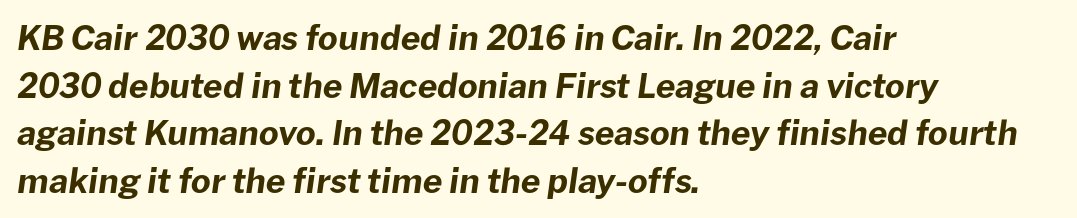
The image shows 34 px bold type, italic (leaning right); set left-aligned, normal line spacing (1.4x), normal letter spacing, not underlined; low stroke contrast and a medium x-height.
